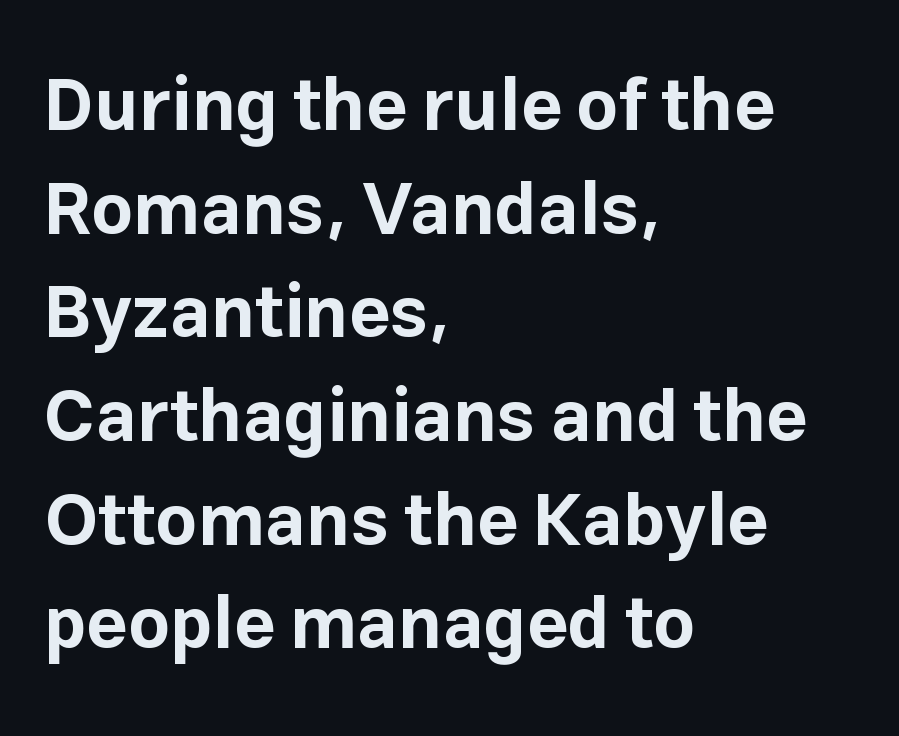
{"serif": "no", "italic": "no", "bold": "yes", "weight": "bold", "width": "normal", "stroke_contrast": "low", "x_height": "medium", "monospaced": "no", "underline": "no", "align": "left", "line_spacing": "normal", "line_spacing_ratio": 1.42, "letter_spacing": "normal", "letter_spacing_em": 0.0, "glyph_px": 73}
